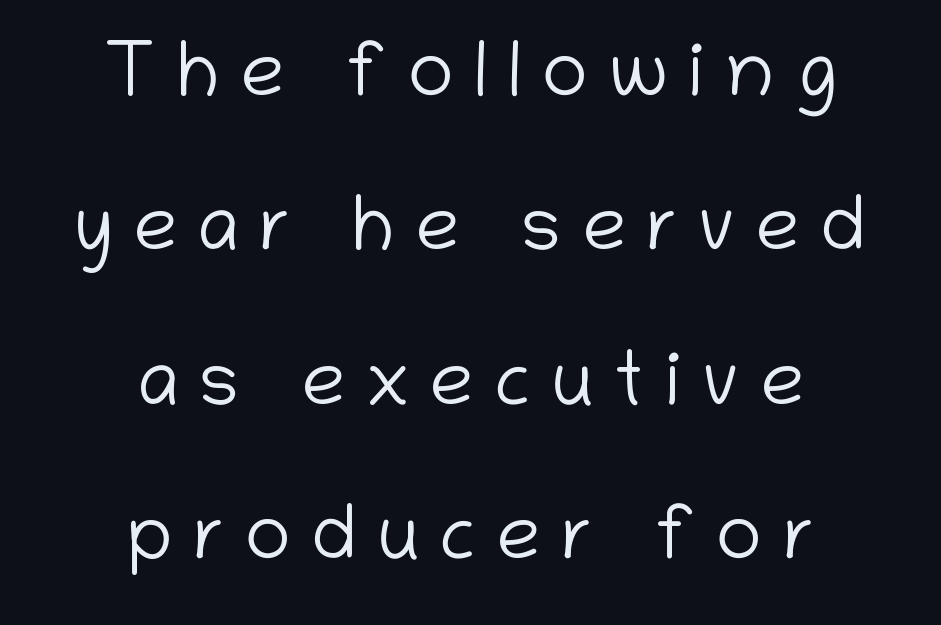
Q: Is the text bold? A: No.
Q: Is the text italic (slanted)? A: No, it is upright.
Q: Is the typeface a serif or a sans-serif typeface? A: Sans-serif.
Q: Is the text underlined? A: No.
Q: How is the paragraph aligned? A: Centered.
Q: Is the spacing between letters normal or unusually wide? A: Unusually wide.
Q: Is the spacing between lines tight, normal or loose? A: Loose.
Q: Width (condensed, normal, or wide)? A: Normal.
Q: Stroke contrast? A: Low.
Q: x-height? A: Medium.
Q: Monospaced? A: No.
